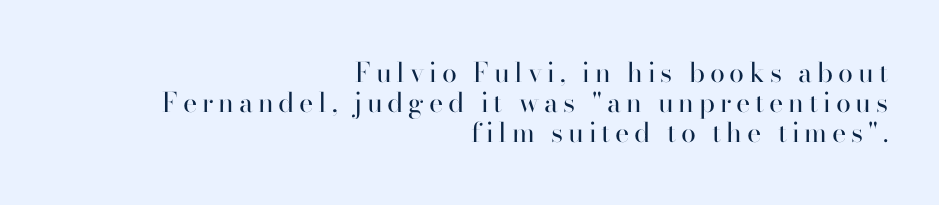
Q: Is the text bold? A: No.
Q: Is the text italic (slanted)? A: No, it is upright.
Q: Is the text underlined? A: No.
Q: How is the paragraph aligned? A: Right-aligned.
Q: Is the spacing between lines tight, normal or loose? A: Tight.
